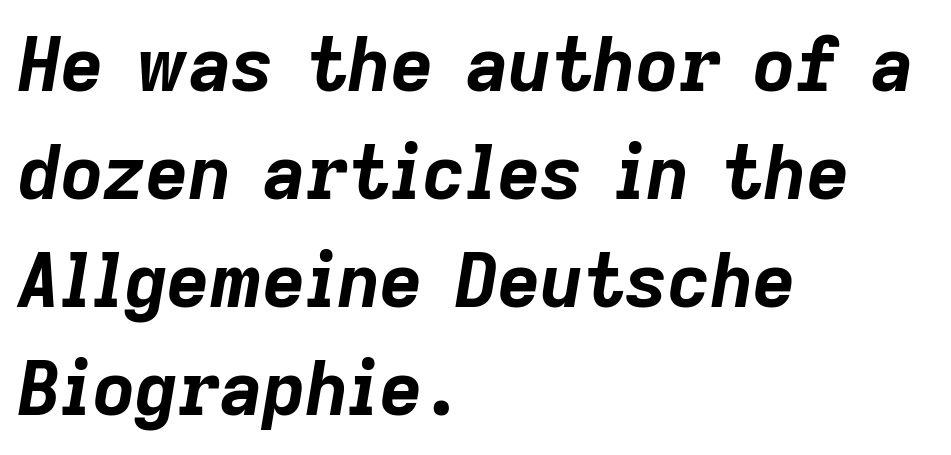
Q: Is the text bold? A: Yes.
Q: Is the text italic (slanted)? A: Yes, it leans right by about 9 degrees.
Q: Is the text underlined? A: No.
Q: How is the paragraph aligned? A: Left-aligned.
Q: Is the spacing between letters normal or unusually wide? A: Normal.
Q: Is the spacing between lines tight, normal or loose? A: Normal.
Q: Width (condensed, normal, or wide)? A: Normal.
Q: Stroke contrast? A: Low.
Q: x-height? A: Medium.
Q: Monospaced? A: No.
